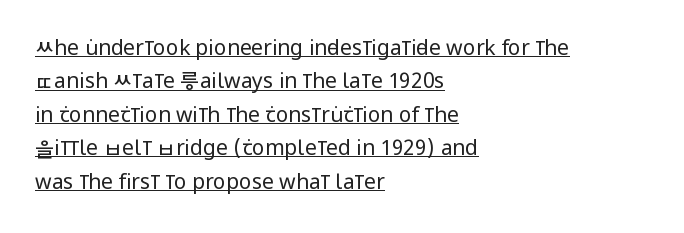
{"italic": "no", "bold": "no", "underline": "yes", "align": "left", "line_spacing": "normal", "line_spacing_ratio": 1.59, "letter_spacing": "normal", "letter_spacing_em": 0.0, "glyph_px": 21}
